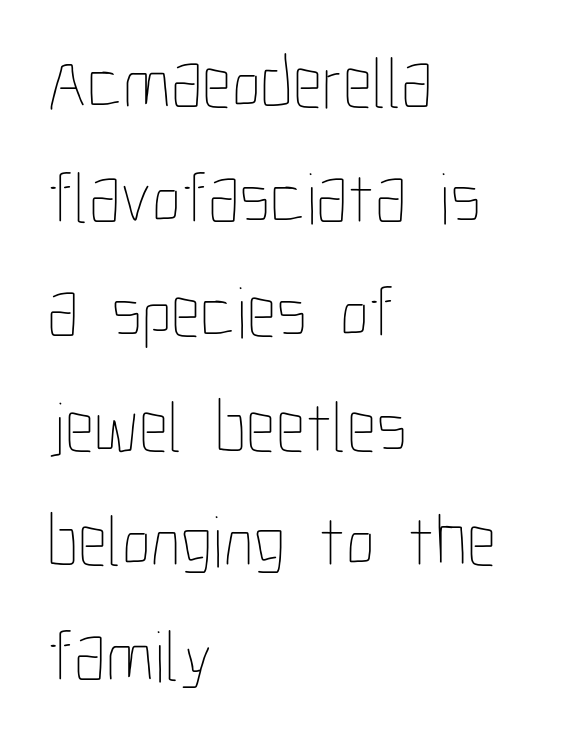
Glyph-to-glyph distance matches everyday printed text. A typesetter would call this leading conventional body-copy spacing. Here the designer chose a conventional face with non-uniform glyph widths. Ascenders rise straight up at ninety degrees. The strip under each line holds only bare page. Horizontal alignment here is leftward, the default for most running prose.
